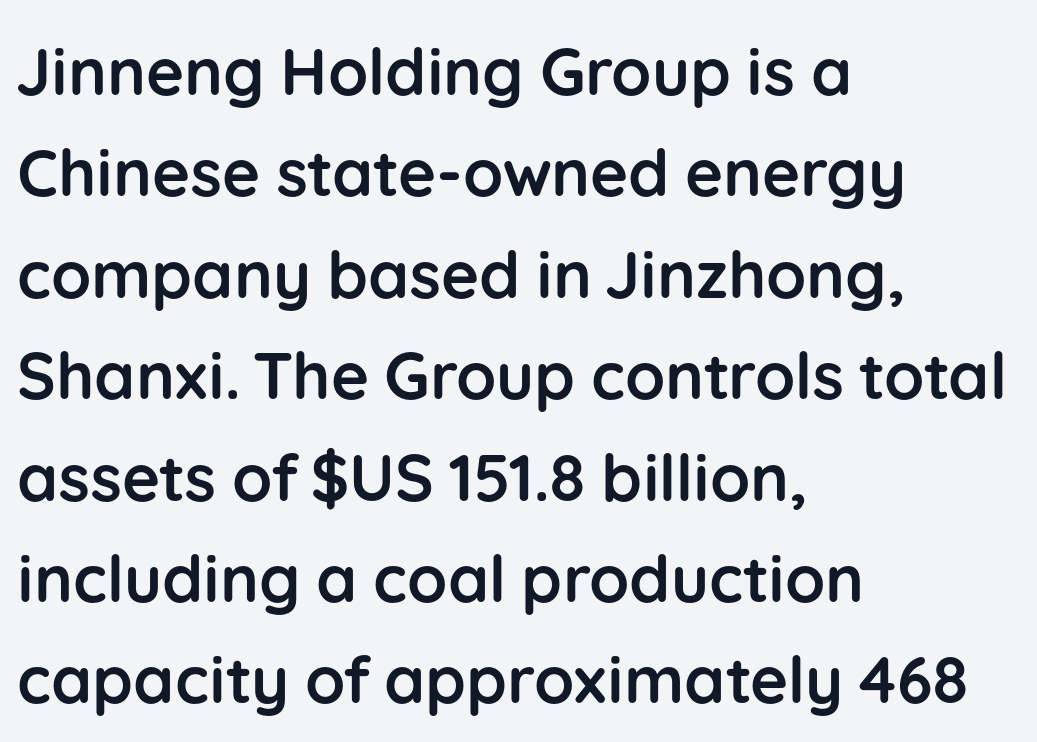
Q: Is the text bold? A: Yes.
Q: Is the text italic (slanted)? A: No, it is upright.
Q: Is the typeface a serif or a sans-serif typeface? A: Sans-serif.
Q: Is the text underlined? A: No.
Q: How is the paragraph aligned? A: Left-aligned.
Q: Is the spacing between letters normal or unusually wide? A: Normal.
Q: Is the spacing between lines tight, normal or loose? A: Normal.
Q: Width (condensed, normal, or wide)? A: Normal.
Q: Stroke contrast? A: Low.
Q: x-height? A: Medium.
Q: Monospaced? A: No.
